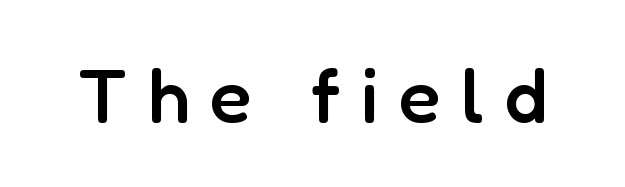
Quick note: underline off. Characters remain perfectly vertical along every line. Look at the bottom of the vertical strokes: they stop flat, with no serifs. The gaps between neighbouring characters are conspicuously large. This sample has the flowing, uneven cadence of proportional lettering. The letters are semibold — heavier than regular but short of a full bold.
